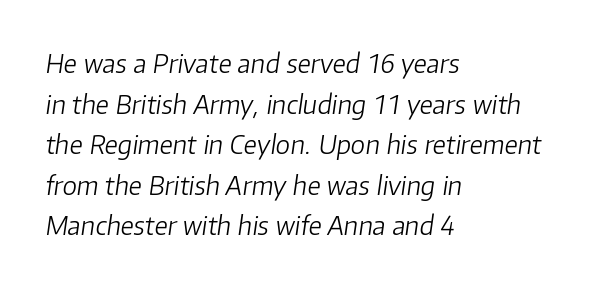
{"italic": "yes", "lean": "right", "slant_degrees": 8, "bold": "no", "underline": "no", "align": "left", "line_spacing": "normal", "line_spacing_ratio": 1.56, "letter_spacing": "normal", "letter_spacing_em": 0.0, "glyph_px": 26}
